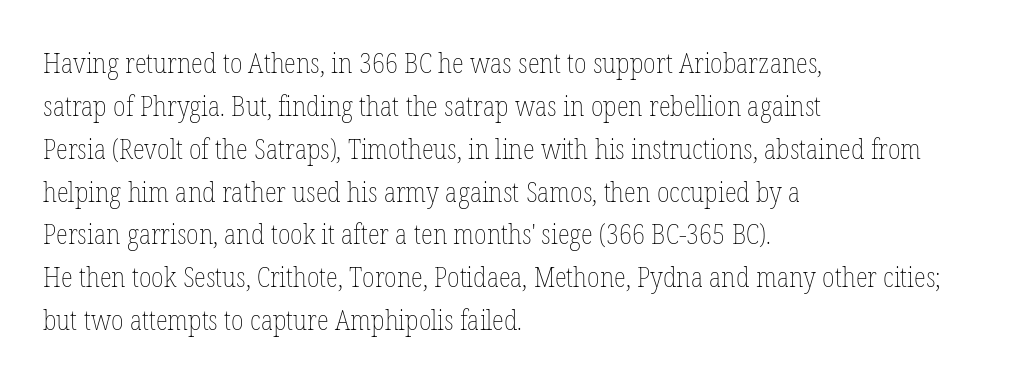
Q: Is the text bold? A: No.
Q: Is the text italic (slanted)? A: No, it is upright.
Q: Is the text underlined? A: No.
Q: How is the paragraph aligned? A: Left-aligned.
Q: Is the spacing between letters normal or unusually wide? A: Normal.
Q: Is the spacing between lines tight, normal or loose? A: Normal.
Q: Width (condensed, normal, or wide)? A: Condensed.
Q: Stroke contrast? A: Low.
Q: x-height? A: Medium.
Q: Monospaced? A: No.
